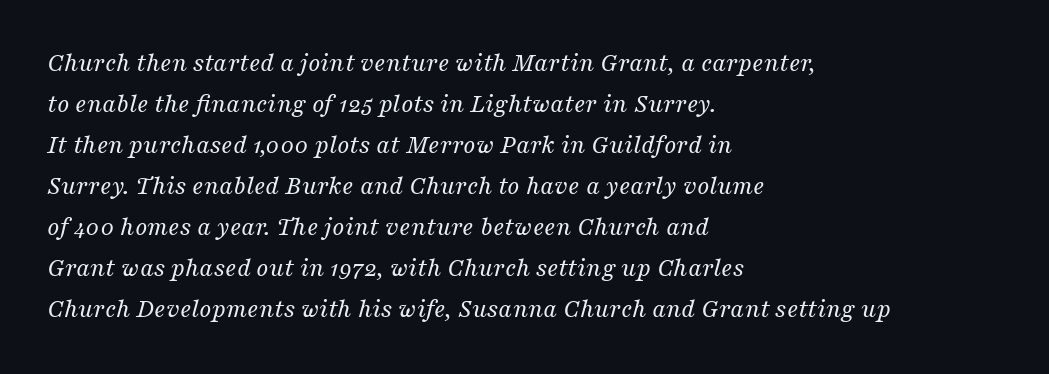
Q: Is the text bold? A: No.
Q: Is the text italic (slanted)? A: Yes, it leans right by about 16 degrees.
Q: Is the text underlined? A: No.
Q: How is the paragraph aligned? A: Left-aligned.
Q: Is the spacing between letters normal or unusually wide? A: Normal.
Q: Is the spacing between lines tight, normal or loose? A: Normal.
